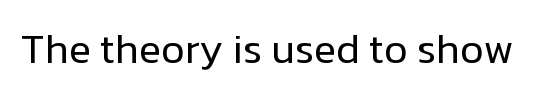
Q: Is the text bold? A: No.
Q: Is the text italic (slanted)? A: No, it is upright.
Q: Is the typeface a serif or a sans-serif typeface? A: Sans-serif.
Q: Is the text underlined? A: No.
Q: Is the spacing between letters normal or unusually wide? A: Normal.
Q: Width (condensed, normal, or wide)? A: Normal.
Q: Stroke contrast? A: Low.
Q: x-height? A: Medium.
Q: Monospaced? A: No.
